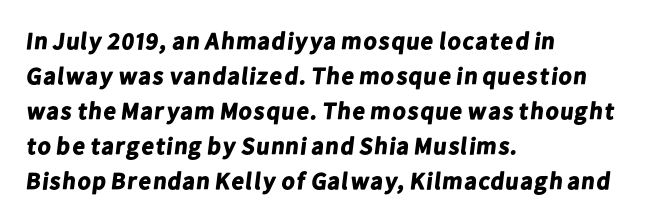
The image shows 24 px bold type; set left-aligned, normal line spacing (1.46x), normal letter spacing, not underlined.
